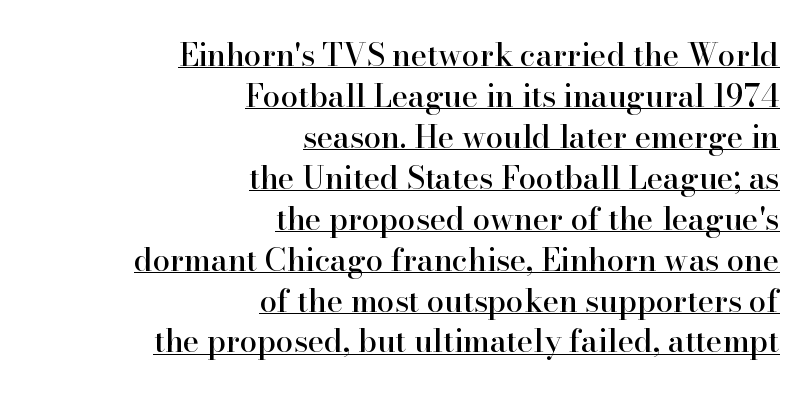
The image shows 31 px serif type, upright; set right-aligned, normal line spacing (1.32x), normal letter spacing, underlined; high stroke contrast and a small x-height.
